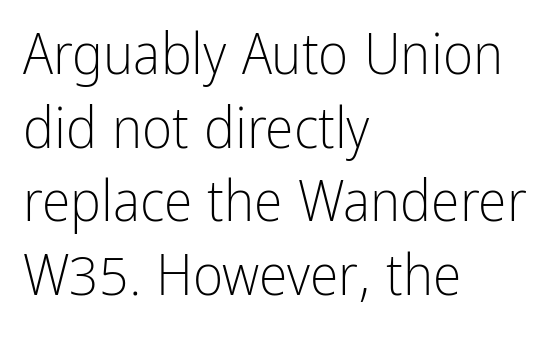
Q: Is the text bold? A: No.
Q: Is the text italic (slanted)? A: No, it is upright.
Q: Is the typeface a serif or a sans-serif typeface? A: Sans-serif.
Q: Is the text underlined? A: No.
Q: How is the paragraph aligned? A: Left-aligned.
Q: Is the spacing between letters normal or unusually wide? A: Normal.
Q: Is the spacing between lines tight, normal or loose? A: Normal.
Q: Width (condensed, normal, or wide)? A: Condensed.
Q: Stroke contrast? A: Low.
Q: x-height? A: Medium.
Q: Monospaced? A: No.
